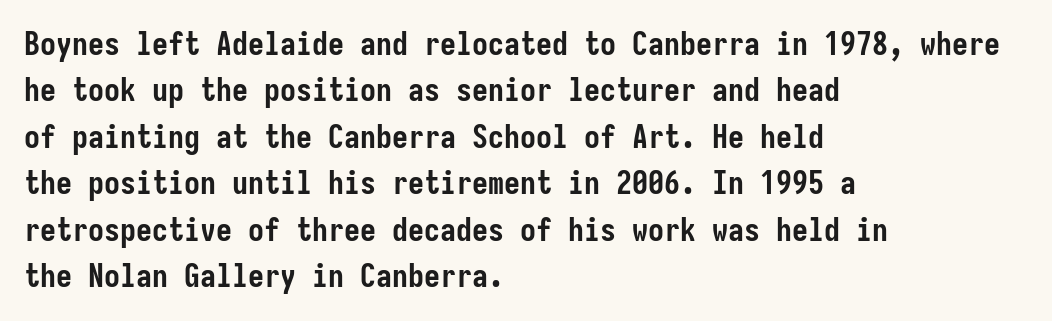
Q: Is the text bold? A: Yes.
Q: Is the text italic (slanted)? A: No, it is upright.
Q: Is the typeface a serif or a sans-serif typeface? A: Sans-serif.
Q: Is the text underlined? A: No.
Q: How is the paragraph aligned? A: Left-aligned.
Q: Is the spacing between letters normal or unusually wide? A: Normal.
Q: Is the spacing between lines tight, normal or loose? A: Normal.
Q: Width (condensed, normal, or wide)? A: Condensed.
Q: Stroke contrast? A: Low.
Q: x-height? A: Medium.
